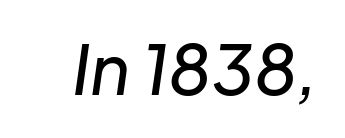
Q: Is the text italic (slanted)? A: Yes, it leans right by about 8 degrees.
Q: Is the text underlined? A: No.
Q: Is the spacing between letters normal or unusually wide? A: Normal.
Q: Width (condensed, normal, or wide)? A: Normal.
Q: Stroke contrast? A: Low.
Q: x-height? A: Medium.
Q: Monospaced? A: No.
